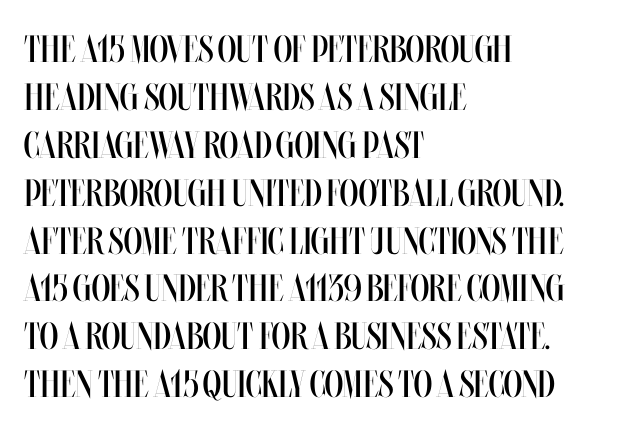
Q: Is the text bold? A: No.
Q: Is the text italic (slanted)? A: No, it is upright.
Q: Is the text underlined? A: No.
Q: How is the paragraph aligned? A: Left-aligned.
Q: Is the spacing between letters normal or unusually wide? A: Normal.
Q: Is the spacing between lines tight, normal or loose? A: Normal.
Q: Width (condensed, normal, or wide)? A: Condensed.
Q: Stroke contrast? A: Medium.
Q: x-height? A: Large.
Q: Monospaced? A: No.
